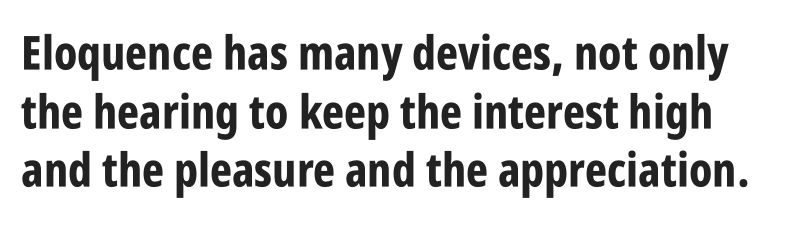
{"serif": "no", "italic": "no", "bold": "yes", "weight": "bold", "width": "condensed", "stroke_contrast": "low", "x_height": "large", "monospaced": "no", "underline": "no", "line_spacing": "normal", "line_spacing_ratio": 1.25, "letter_spacing": "normal", "letter_spacing_em": 0.0, "glyph_px": 47}
